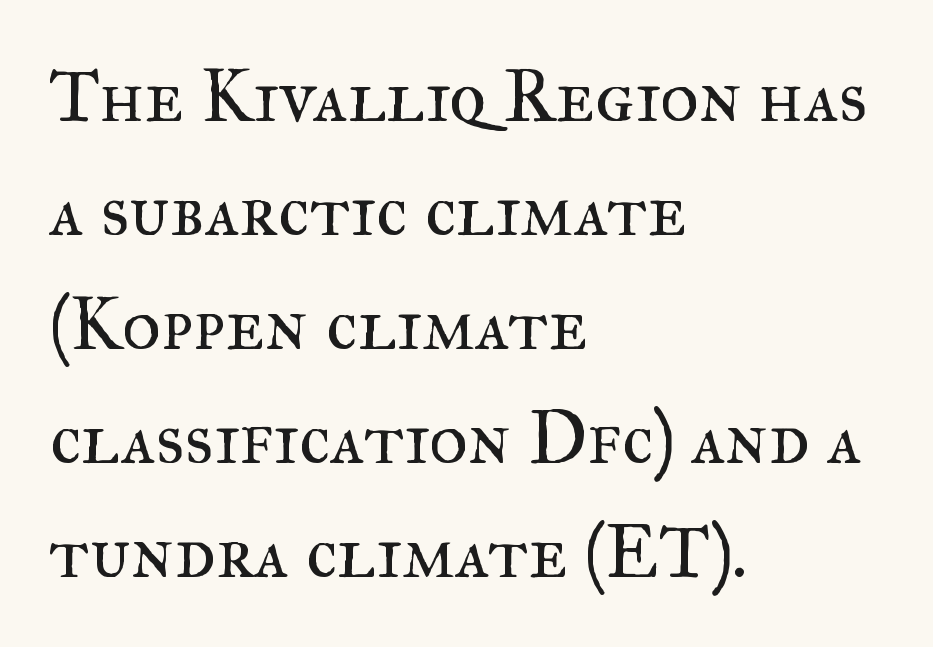
Q: Is the text bold? A: No.
Q: Is the text italic (slanted)? A: No, it is upright.
Q: Is the typeface a serif or a sans-serif typeface? A: Serif.
Q: Is the text underlined? A: No.
Q: How is the paragraph aligned? A: Left-aligned.
Q: Is the spacing between letters normal or unusually wide? A: Normal.
Q: Is the spacing between lines tight, normal or loose? A: Normal.
Q: Width (condensed, normal, or wide)? A: Normal.
Q: Stroke contrast? A: Medium.
Q: x-height? A: Small.
Q: Monospaced? A: No.
